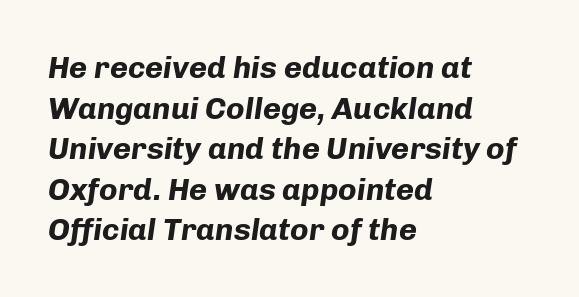
The image shows 31 px bold type, italic (leaning right); set left-aligned, normal line spacing (1.31x), normal letter spacing, not underlined; low stroke contrast and a medium x-height.
